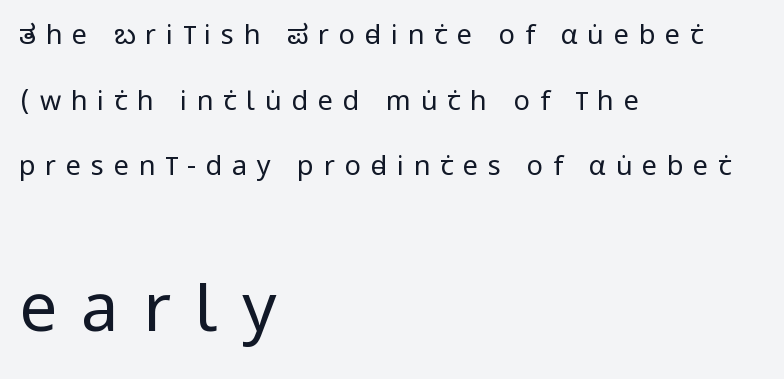
The image shows 67 px regular-weight, condensed sans-serif type, upright; set left-aligned, loose line spacing (2.43x), unusually wide letter spacing (+0.36 em), not underlined; the second (bottom) block is 2.48x larger; low stroke contrast and a large x-height.
